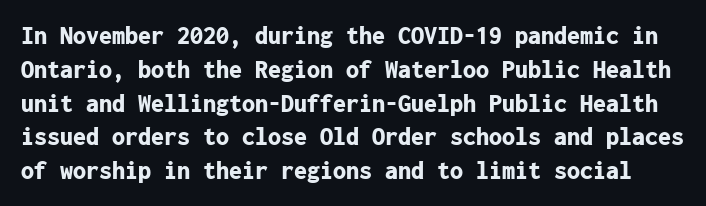
Q: Is the text bold? A: Yes.
Q: Is the text italic (slanted)? A: No, it is upright.
Q: Is the text underlined? A: No.
Q: Is the spacing between letters normal or unusually wide? A: Normal.
Q: Is the spacing between lines tight, normal or loose? A: Normal.
